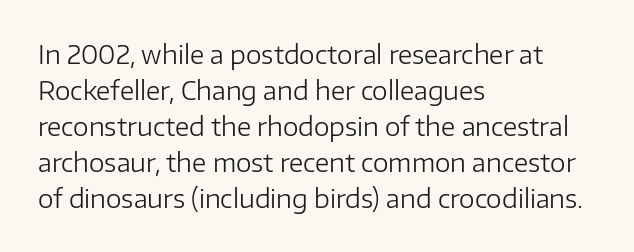
{"italic": "no", "bold": "no", "underline": "no", "align": "left", "line_spacing": "normal", "line_spacing_ratio": 1.44, "letter_spacing": "normal", "letter_spacing_em": 0.0, "glyph_px": 25}
